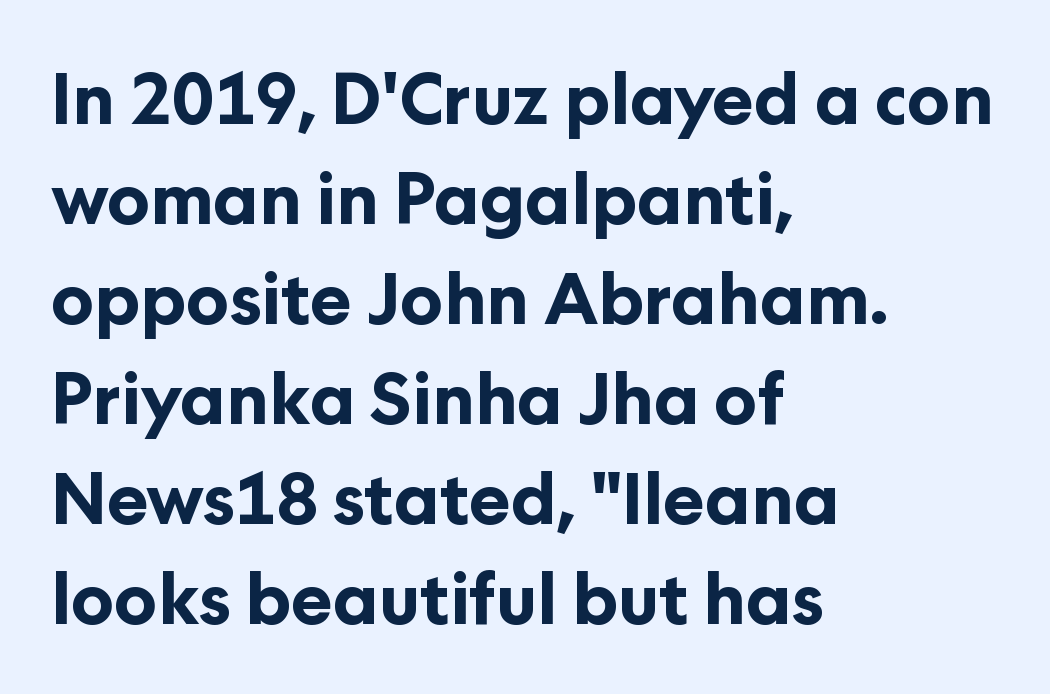
Here the designer chose a conventional face with non-uniform glyph widths. The sample has been set heavy, in full bold. Notice how descenders clear the ascenders below comfortably — that's standard leading. A typesetter would mark this as roman, not italic.
